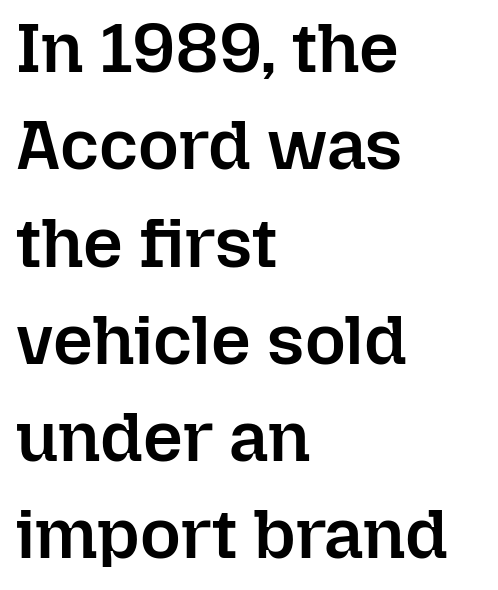
Upright lettering throughout. Character widths vary here, with narrow letters taking less room than wide ones. Alignment: flush left. Unmarked baselines from the first word to the last. In terms of weight, the rendering is demibold, just under bold.
